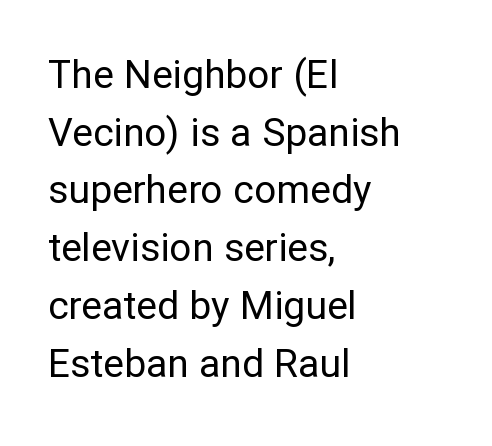
Q: Is the text bold? A: No.
Q: Is the text italic (slanted)? A: No, it is upright.
Q: Is the typeface a serif or a sans-serif typeface? A: Sans-serif.
Q: Is the text underlined? A: No.
Q: How is the paragraph aligned? A: Left-aligned.
Q: Is the spacing between letters normal or unusually wide? A: Normal.
Q: Is the spacing between lines tight, normal or loose? A: Normal.
Q: Width (condensed, normal, or wide)? A: Normal.
Q: Stroke contrast? A: Low.
Q: x-height? A: Medium.
Q: Monospaced? A: No.
